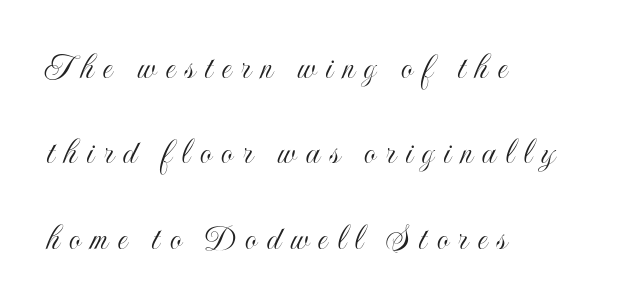
{"width": "condensed", "x_height": "small", "monospaced": "no", "underline": "no", "align": "left", "line_spacing": "loose", "line_spacing_ratio": 2.31, "letter_spacing": "wide", "letter_spacing_em": 0.26, "glyph_px": 37}
